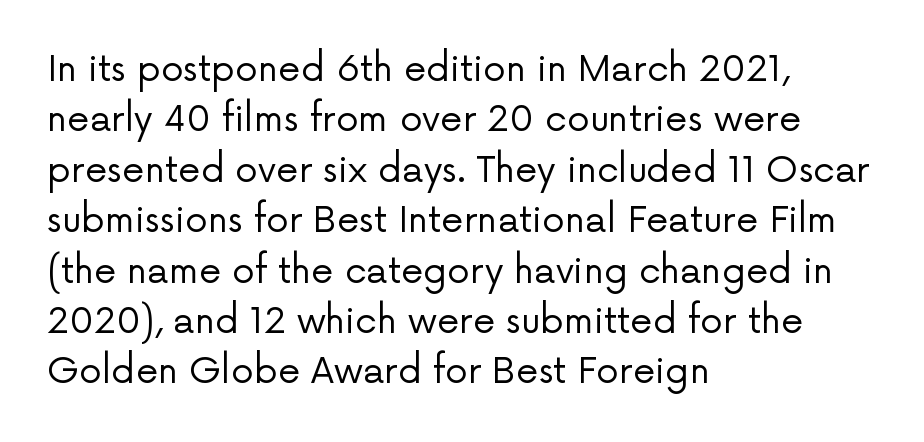
{"serif": "no", "italic": "no", "bold": "no", "weight": "regular", "width": "normal", "stroke_contrast": "low", "x_height": "medium", "monospaced": "no", "underline": "no", "align": "left", "line_spacing": "normal", "line_spacing_ratio": 1.4, "letter_spacing": "normal", "letter_spacing_em": 0.0, "glyph_px": 36}
